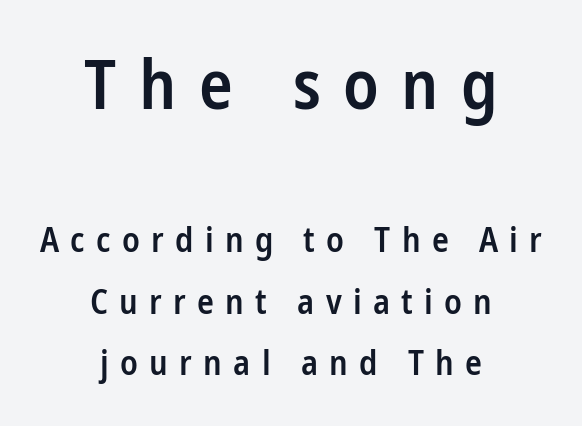
The image shows 70 px semibold, condensed sans-serif type, upright; set centered, line spacing 1.75x, unusually wide letter spacing (+0.32 em), not underlined; the first (top) block is 2.0x larger; low stroke contrast and a medium x-height.
